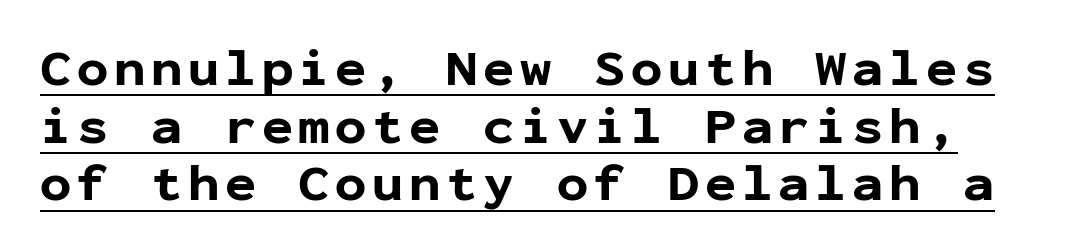
{"serif": "no", "italic": "no", "bold": "yes", "weight": "bold", "width": "normal", "stroke_contrast": "low", "x_height": "medium", "monospaced": "yes", "underline": "yes", "line_spacing": "tight", "line_spacing_ratio": 1.11, "glyph_px": 52}
